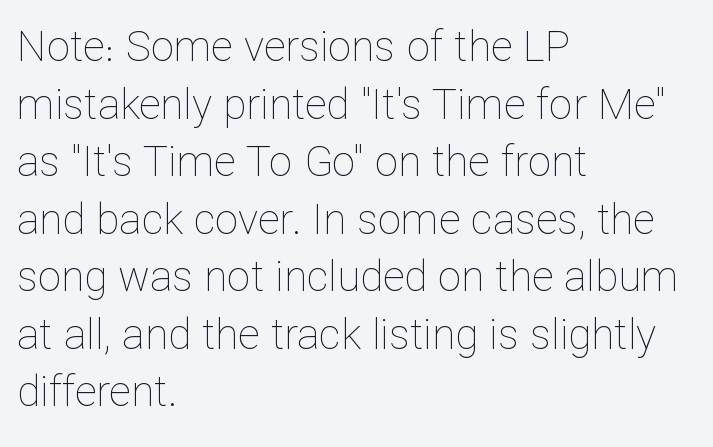
Q: Is the text bold? A: No.
Q: Is the text italic (slanted)? A: No, it is upright.
Q: Is the text underlined? A: No.
Q: How is the paragraph aligned? A: Left-aligned.
Q: Is the spacing between letters normal or unusually wide? A: Normal.
Q: Is the spacing between lines tight, normal or loose? A: Normal.
Q: Width (condensed, normal, or wide)? A: Normal.
Q: Stroke contrast? A: Low.
Q: x-height? A: Medium.
Q: Monospaced? A: No.
